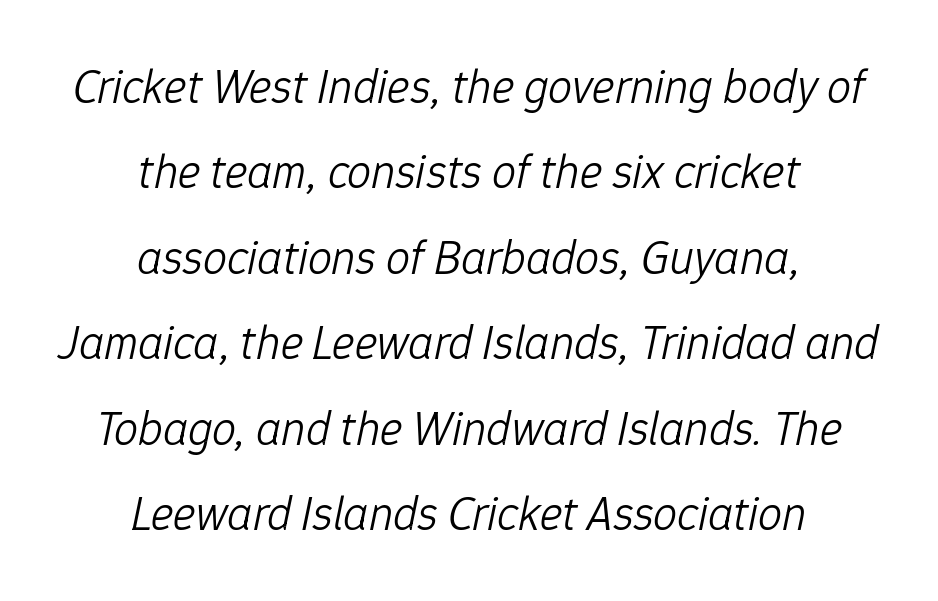
The image shows 48 px light type, italic (leaning right); set centered, line spacing 1.78x, normal letter spacing, not underlined; low stroke contrast and a medium x-height.
